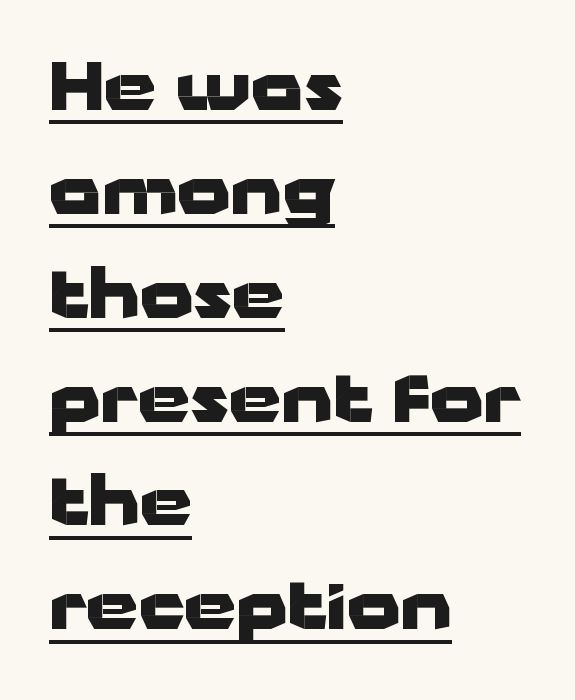
The image shows 67 px heavy, wide sans-serif type, upright; set left-aligned, normal line spacing (1.55x), normal letter spacing, underlined; low stroke contrast and a medium x-height.
